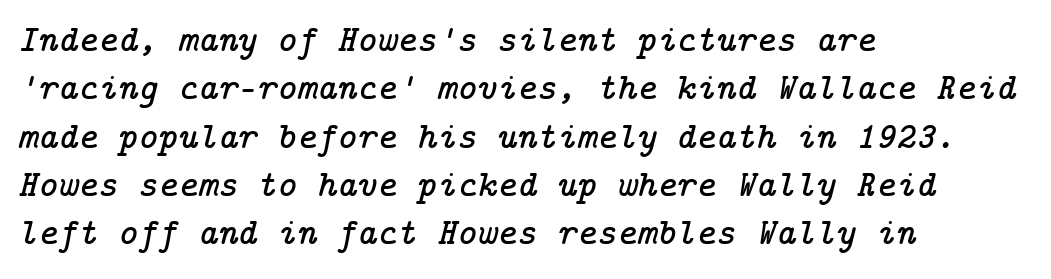
This sample uses plain, unmodified letter spacing. Compared with typical paragraphs, the rows here are spaced about the same. Stroke terminals: seriffed. The glyphs look as if they've been sheared to an angle.
